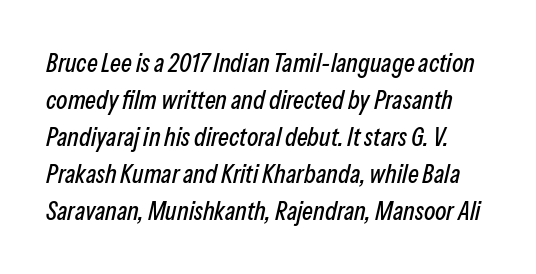
The image shows 26 px text type, italic (leaning right); set normal line spacing (1.42x), normal letter spacing, not underlined.
